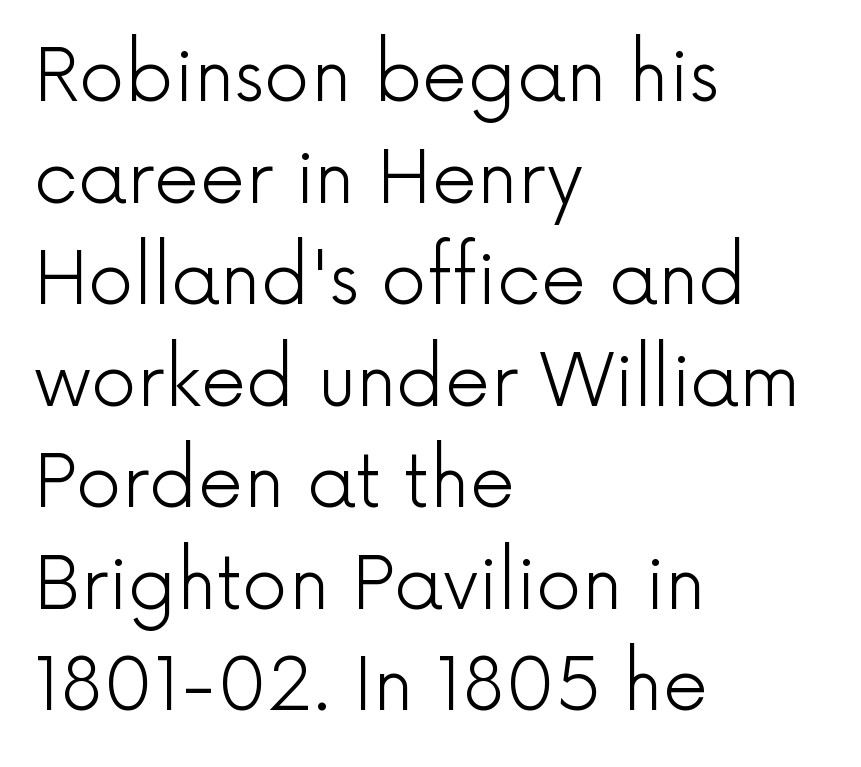
The space between consecutive lines is moderate. Nope, no serifs anywhere on these letters. Caption: multi-line text, flush left, ragged right. Check under the words: just untouched page. The letters advance in unequal steps, a hallmark of proportional type. Letters have the restrained weight of plain body copy at most.
